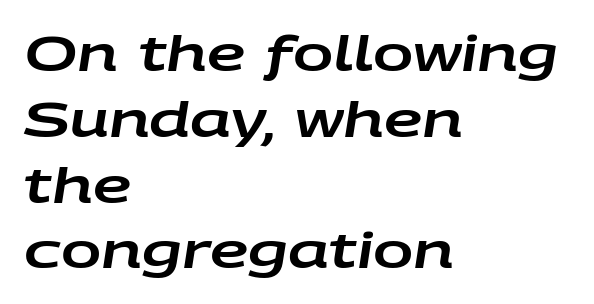
Q: Is the text italic (slanted)? A: Yes, it leans right by about 9 degrees.
Q: Is the text underlined? A: No.
Q: How is the paragraph aligned? A: Left-aligned.
Q: Is the spacing between letters normal or unusually wide? A: Normal.
Q: Is the spacing between lines tight, normal or loose? A: Normal.
Q: Width (condensed, normal, or wide)? A: Wide.
Q: Stroke contrast? A: Low.
Q: x-height? A: Large.
Q: Monospaced? A: No.
